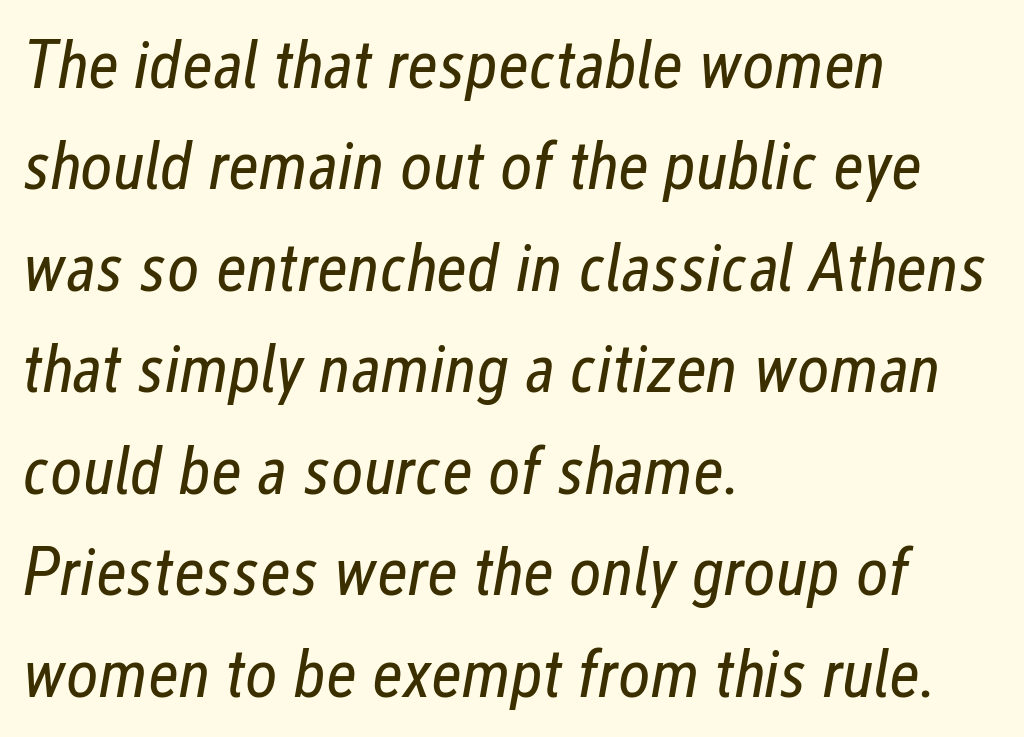
The vertical gap from one line to the next is medium. These lines keep a tight, regular rhythm from letter to letter. Notice how the stems are inclined rather than vertical — that's the hallmark of italics. Bare-footed words on every line. Weight: in the light-to-regular range.
